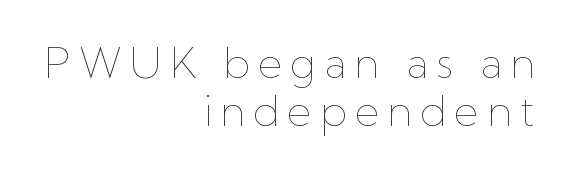
{"italic": "no", "bold": "no", "weight": "thin", "width": "normal", "stroke_contrast": "low", "x_height": "medium", "monospaced": "no", "underline": "no", "align": "right", "line_spacing": "tight", "line_spacing_ratio": 1.14, "glyph_px": 42}
